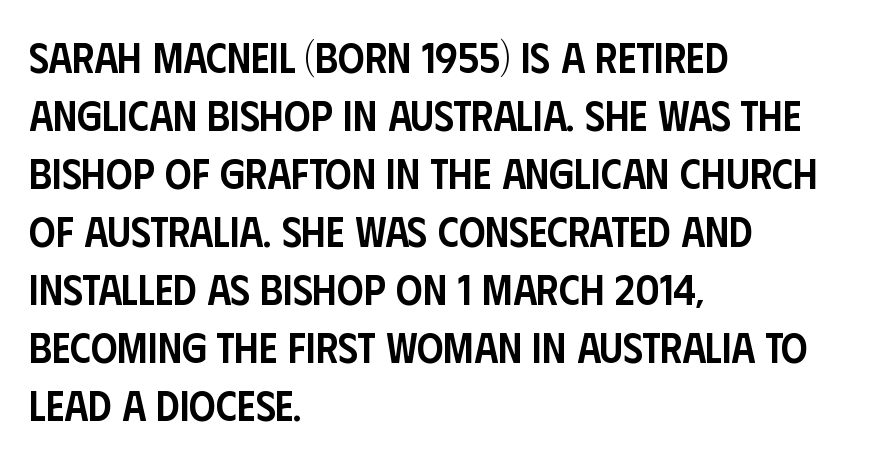
Here the designer chose a conventional face with non-uniform glyph widths. Ordinary non-slanted type is in use. Observe the ordinary spacing: letters are neighbours, not strangers. On the weight axis this lands at semibold, roughly 600. The line-height multiplier appears to be the usual default.
